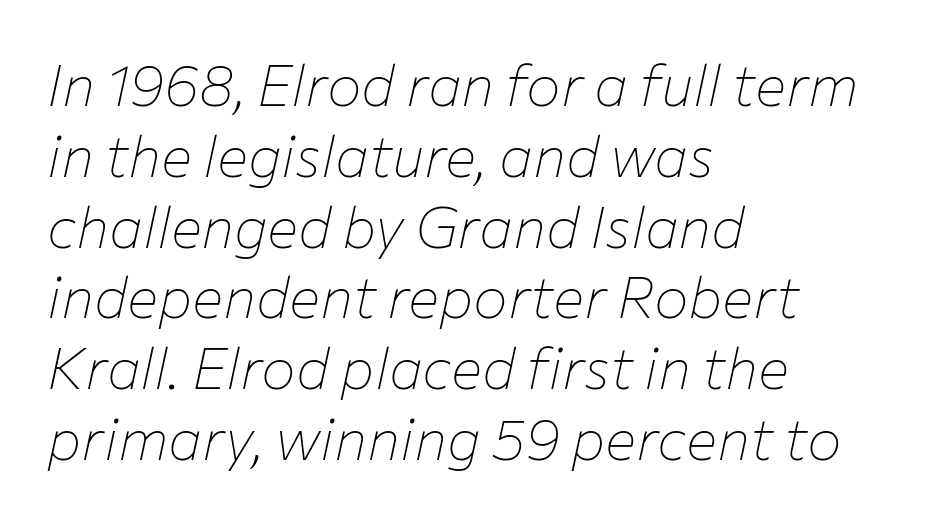
Each row of text sits above clean, open space. The face looks like a standard text weight, possibly lighter. Tall strokes in this sample are angled rather than plumb. Short note: letters normally spaced. Think of a printed novel: that variable character pitch is what you see here. These lines are set flush left with a ragged right edge.
